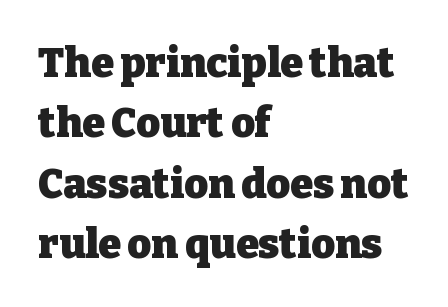
{"serif": "yes", "italic": "no", "bold": "yes", "weight": "heavy", "width": "normal", "stroke_contrast": "low", "x_height": "medium", "monospaced": "no", "underline": "no", "align": "left", "line_spacing": "normal", "line_spacing_ratio": 1.47, "letter_spacing": "normal", "letter_spacing_em": 0.0, "glyph_px": 41}
